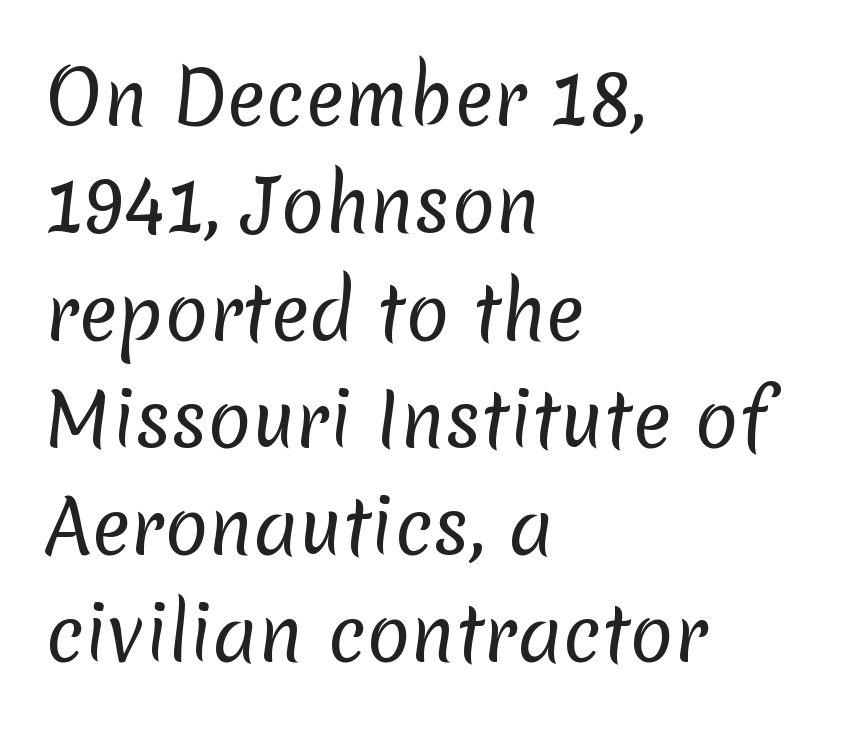
{"serif": "no", "bold": "no", "weight": "regular", "width": "normal", "stroke_contrast": "low", "x_height": "medium", "monospaced": "no", "underline": "no", "align": "left", "line_spacing": "normal", "line_spacing_ratio": 1.49, "letter_spacing": "normal", "letter_spacing_em": 0.0, "glyph_px": 72}
